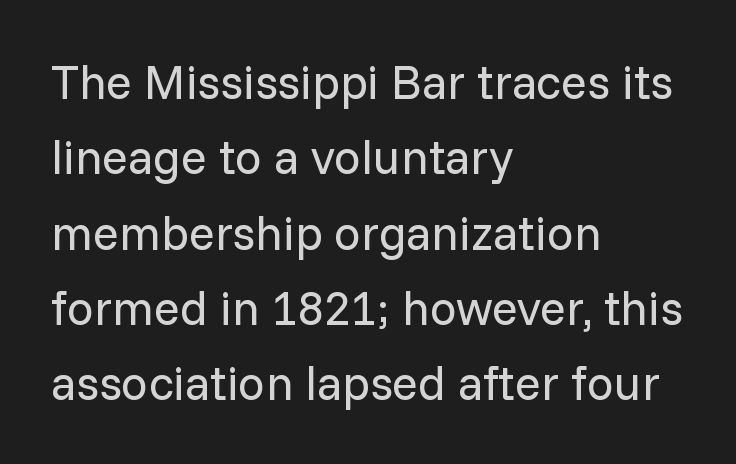
{"serif": "no", "italic": "no", "bold": "no", "weight": "regular", "width": "normal", "stroke_contrast": "low", "x_height": "medium", "monospaced": "no", "underline": "no", "align": "left", "line_spacing": "normal", "line_spacing_ratio": 1.57, "letter_spacing": "normal", "letter_spacing_em": 0.0, "glyph_px": 48}
